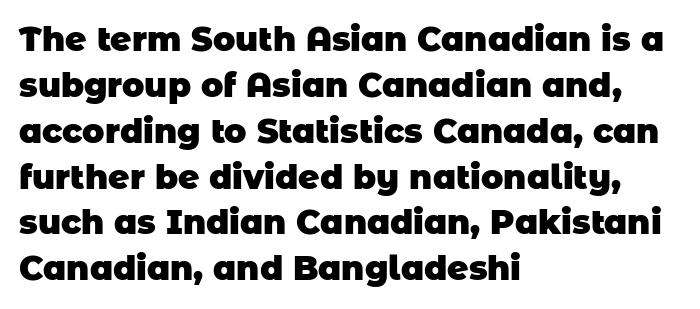
{"serif": "no", "bold": "yes", "weight": "heavy", "width": "normal", "stroke_contrast": "low", "x_height": "large", "monospaced": "no", "underline": "no", "align": "left", "line_spacing": "normal", "line_spacing_ratio": 1.39, "letter_spacing": "normal", "letter_spacing_em": 0.0, "glyph_px": 33}
